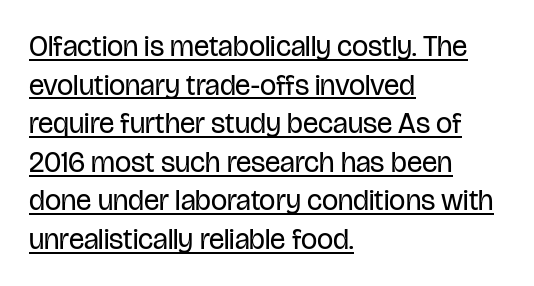
{"serif": "no", "italic": "no", "bold": "no", "weight": "regular", "width": "condensed", "stroke_contrast": "low", "x_height": "large", "monospaced": "no", "underline": "yes", "align": "left", "line_spacing": "normal", "line_spacing_ratio": 1.33, "letter_spacing": "normal", "letter_spacing_em": 0.0, "glyph_px": 29}
